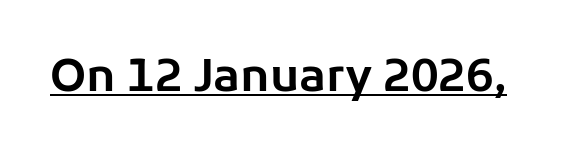
Q: Is the text italic (slanted)? A: No, it is upright.
Q: Is the typeface a serif or a sans-serif typeface? A: Sans-serif.
Q: Is the text underlined? A: Yes.
Q: Is the spacing between letters normal or unusually wide? A: Normal.
Q: Width (condensed, normal, or wide)? A: Normal.
Q: Stroke contrast? A: Low.
Q: x-height? A: Medium.
Q: Monospaced? A: No.
